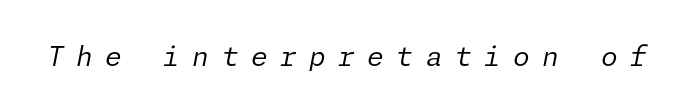
{"italic": "yes", "lean": "right", "slant_degrees": 11, "bold": "no", "underline": "no", "letter_spacing": "wide", "letter_spacing_em": 0.46, "glyph_px": 27}
